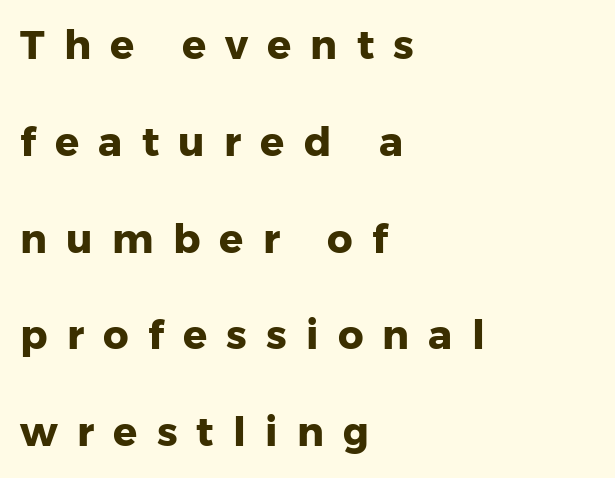
{"serif": "no", "italic": "no", "bold": "yes", "weight": "heavy", "width": "normal", "stroke_contrast": "low", "x_height": "medium", "monospaced": "no", "underline": "no", "align": "left", "line_spacing": "loose", "line_spacing_ratio": 2.42, "letter_spacing": "wide", "letter_spacing_em": 0.48, "glyph_px": 40}
